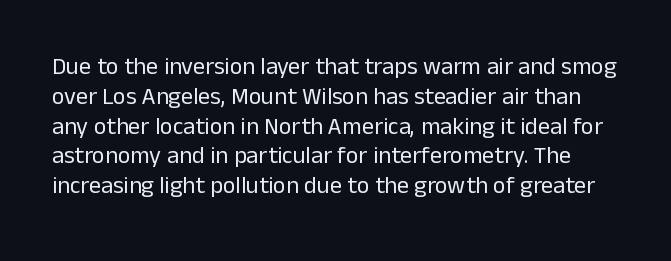
The image shows 24 px text type, upright; set line spacing 1.24x, normal letter spacing, not underlined.
